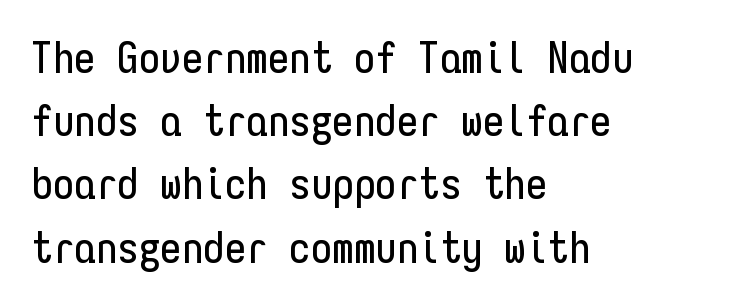
The image shows 43 px condensed sans-serif type, upright, monospaced; set left-aligned, normal line spacing (1.47x), normal letter spacing, not underlined; low stroke contrast and a medium x-height.
